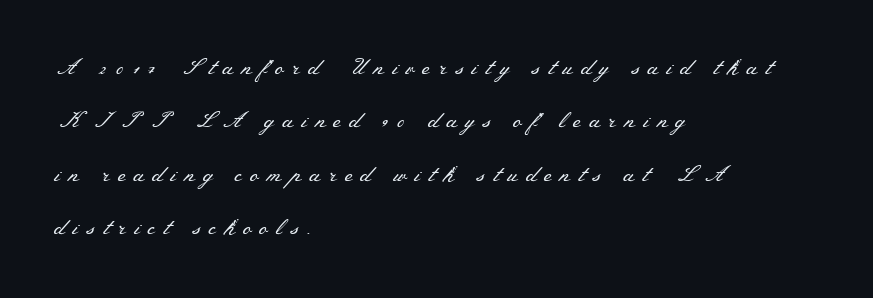
{"bold": "no", "underline": "no", "align": "left", "line_spacing": "loose", "line_spacing_ratio": 2.43, "letter_spacing": "wide", "letter_spacing_em": 0.36, "glyph_px": 22}
